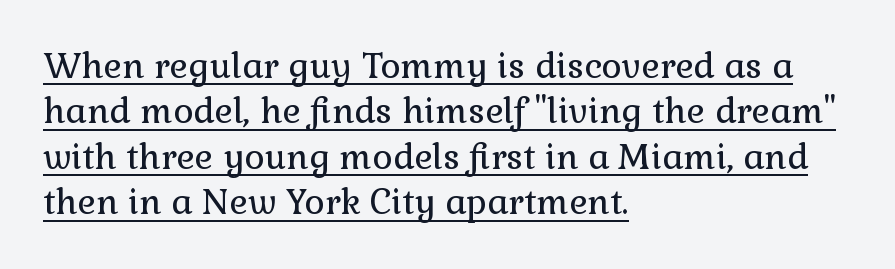
Q: Is the text bold? A: No.
Q: Is the text italic (slanted)? A: No, it is upright.
Q: Is the typeface a serif or a sans-serif typeface? A: Serif.
Q: Is the text underlined? A: Yes.
Q: How is the paragraph aligned? A: Left-aligned.
Q: Is the spacing between letters normal or unusually wide? A: Normal.
Q: Is the spacing between lines tight, normal or loose? A: Normal.
Q: Width (condensed, normal, or wide)? A: Normal.
Q: x-height? A: Medium.
Q: Monospaced? A: No.
